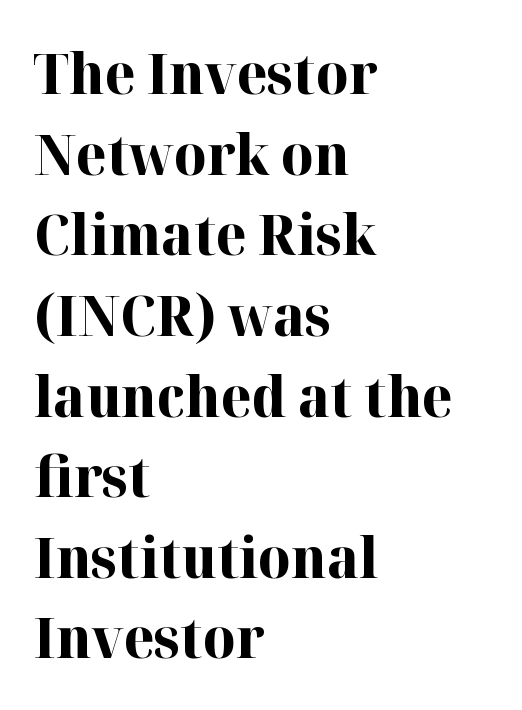
Q: Is the text bold? A: Yes.
Q: Is the text italic (slanted)? A: No, it is upright.
Q: Is the typeface a serif or a sans-serif typeface? A: Serif.
Q: Is the text underlined? A: No.
Q: How is the paragraph aligned? A: Left-aligned.
Q: Is the spacing between letters normal or unusually wide? A: Normal.
Q: Is the spacing between lines tight, normal or loose? A: Normal.
Q: Width (condensed, normal, or wide)? A: Normal.
Q: Stroke contrast? A: High.
Q: x-height? A: Medium.
Q: Monospaced? A: No.
